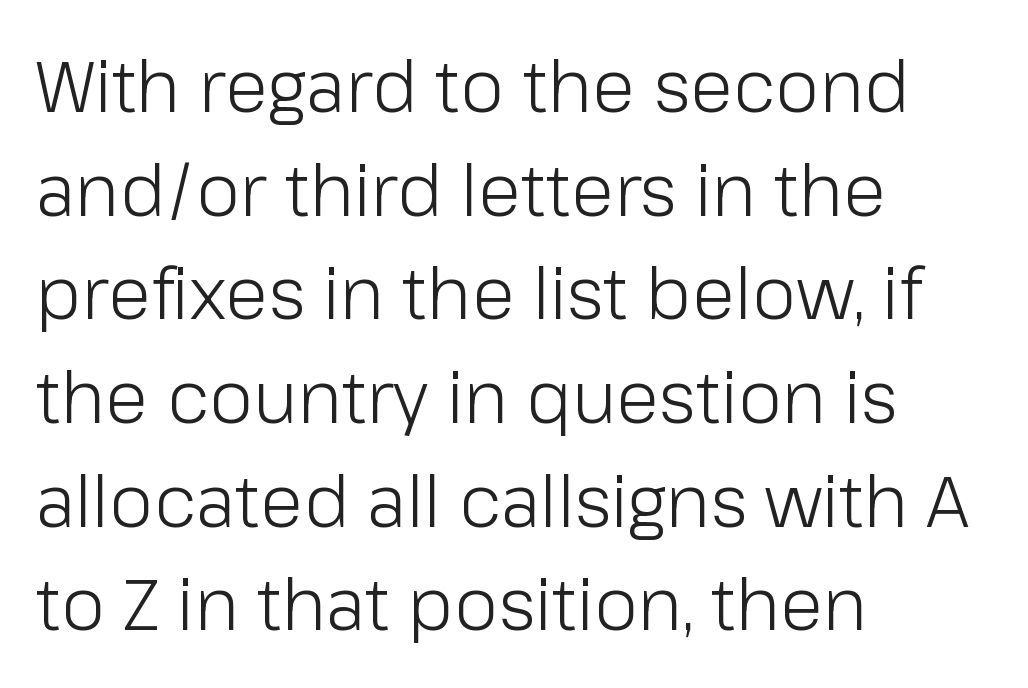
Q: Is the text bold? A: No.
Q: Is the text italic (slanted)? A: No, it is upright.
Q: Is the typeface a serif or a sans-serif typeface? A: Sans-serif.
Q: Is the text underlined? A: No.
Q: How is the paragraph aligned? A: Left-aligned.
Q: Is the spacing between letters normal or unusually wide? A: Normal.
Q: Is the spacing between lines tight, normal or loose? A: Normal.
Q: Width (condensed, normal, or wide)? A: Normal.
Q: Stroke contrast? A: Low.
Q: x-height? A: Medium.
Q: Monospaced? A: No.
